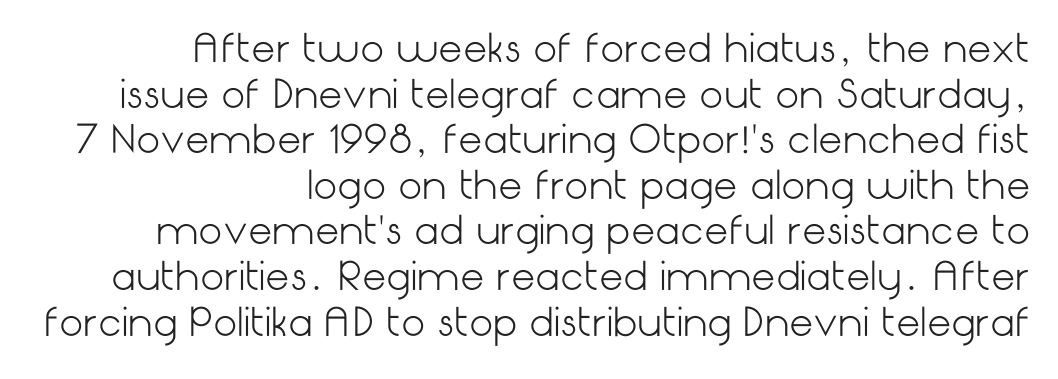
The letters stand straight up with perfectly vertical stems. Tracking here is standard; glyphs follow each other at the usual distance. Typeset ragged left — the right edge is the straight one. Letters rest on an invisible, unmarked baseline.
